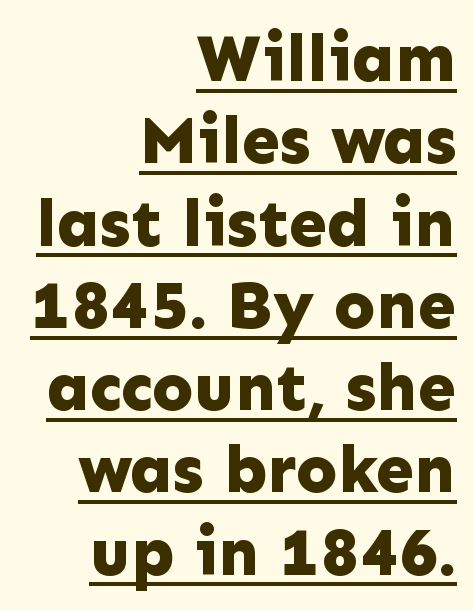
Q: Is the text bold? A: Yes.
Q: Is the text italic (slanted)? A: No, it is upright.
Q: Is the typeface a serif or a sans-serif typeface? A: Sans-serif.
Q: Is the text underlined? A: Yes.
Q: How is the paragraph aligned? A: Right-aligned.
Q: Is the spacing between letters normal or unusually wide? A: Normal.
Q: Width (condensed, normal, or wide)? A: Normal.
Q: Stroke contrast? A: Low.
Q: x-height? A: Medium.
Q: Monospaced? A: No.
